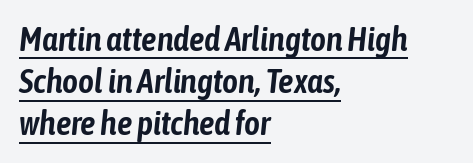
{"italic": "yes", "lean": "right", "slant_degrees": 6, "width": "condensed", "stroke_contrast": "low", "x_height": "medium", "monospaced": "no", "underline": "yes", "align": "left", "line_spacing_ratio": 1.24, "letter_spacing": "normal", "letter_spacing_em": 0.0, "glyph_px": 34}
